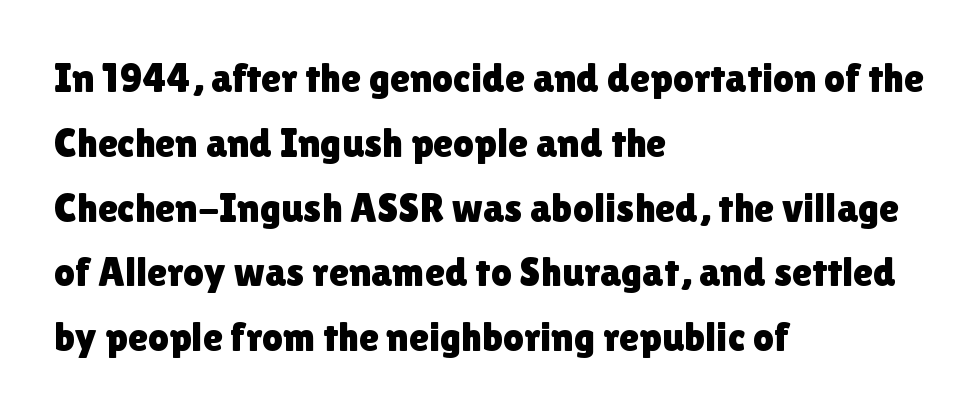
The image shows 41 px sans-serif type, upright; set left-aligned, normal line spacing (1.58x), normal letter spacing, not underlined; low stroke contrast and a medium x-height.
